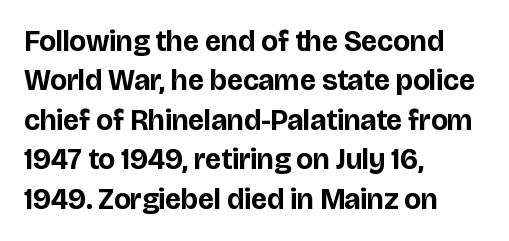
The image shows 29 px bold sans-serif type, upright; set left-aligned, normal line spacing (1.36x), normal letter spacing, not underlined; low stroke contrast and a large x-height.
